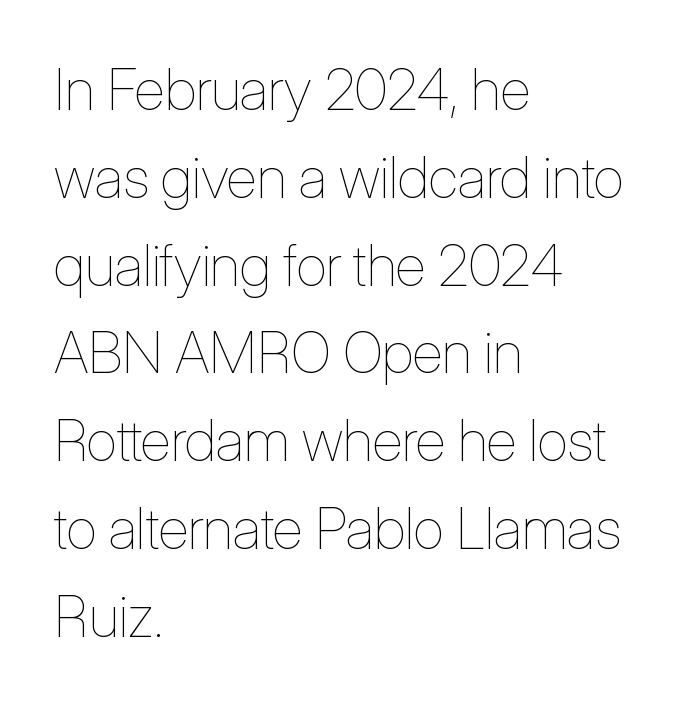
Q: Is the text bold? A: No.
Q: Is the text italic (slanted)? A: No, it is upright.
Q: Is the text underlined? A: No.
Q: How is the paragraph aligned? A: Left-aligned.
Q: Is the spacing between letters normal or unusually wide? A: Normal.
Q: Is the spacing between lines tight, normal or loose? A: Normal.
Q: Width (condensed, normal, or wide)? A: Condensed.
Q: Stroke contrast? A: Low.
Q: x-height? A: Medium.
Q: Monospaced? A: No.
